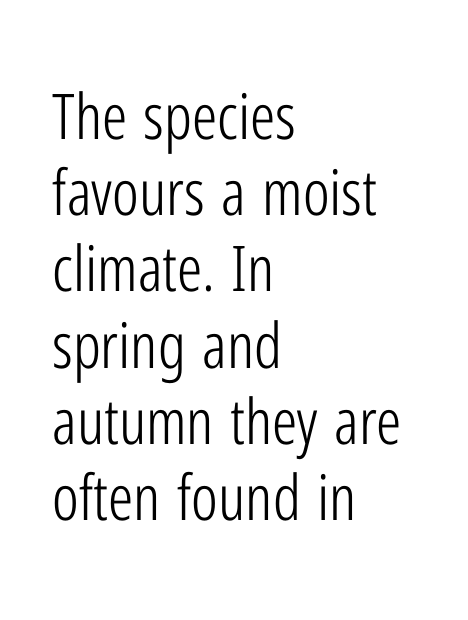
{"serif": "no", "italic": "no", "bold": "no", "weight": "light", "width": "condensed", "stroke_contrast": "low", "x_height": "medium", "monospaced": "no", "underline": "no", "align": "left", "line_spacing_ratio": 1.21, "letter_spacing": "normal", "letter_spacing_em": 0.0, "glyph_px": 63}
